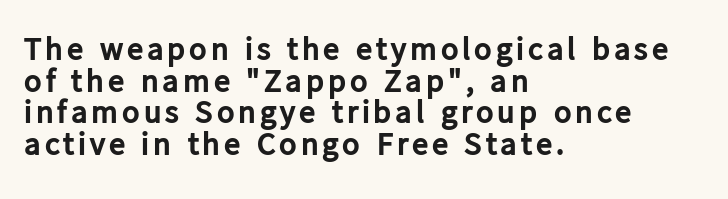
{"serif": "no", "italic": "no", "bold": "yes", "weight": "bold", "width": "normal", "stroke_contrast": "low", "x_height": "medium", "monospaced": "no", "underline": "no", "align": "left", "line_spacing": "tight", "line_spacing_ratio": 0.96, "glyph_px": 33}
